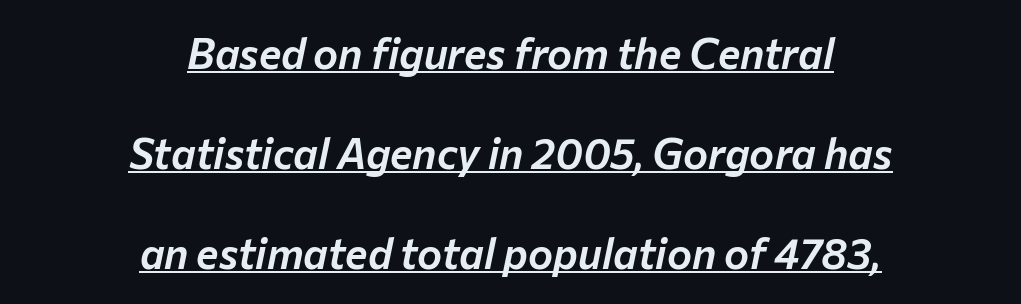
Q: Is the text italic (slanted)? A: Yes, it leans right by about 12 degrees.
Q: Is the text underlined? A: Yes.
Q: How is the paragraph aligned? A: Centered.
Q: Is the spacing between letters normal or unusually wide? A: Normal.
Q: Is the spacing between lines tight, normal or loose? A: Loose.
Q: Width (condensed, normal, or wide)? A: Normal.
Q: Stroke contrast? A: Low.
Q: x-height? A: Medium.
Q: Monospaced? A: No.
